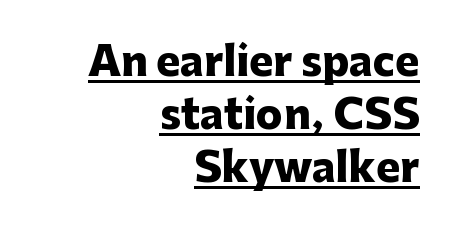
{"serif": "no", "italic": "no", "bold": "yes", "weight": "heavy", "width": "normal", "stroke_contrast": "low", "x_height": "medium", "monospaced": "no", "underline": "yes", "align": "right", "line_spacing": "normal", "line_spacing_ratio": 1.32, "letter_spacing": "normal", "letter_spacing_em": 0.0, "glyph_px": 40}
